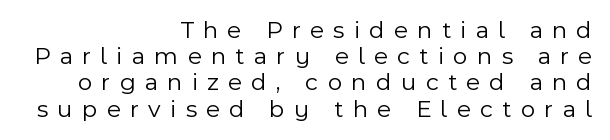
{"italic": "no", "bold": "no", "underline": "no", "align": "right", "line_spacing": "tight", "line_spacing_ratio": 1.05, "letter_spacing": "wide", "letter_spacing_em": 0.37, "glyph_px": 25}
